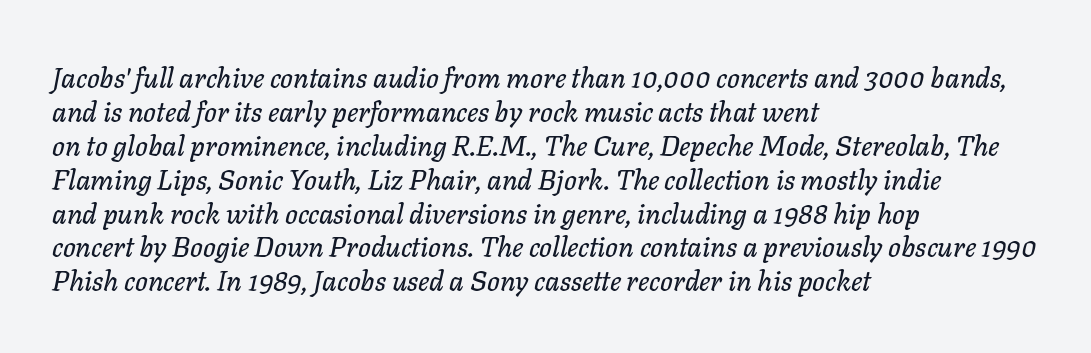
The image shows 28 px text type, italic (leaning right); set left-aligned, line spacing 1.21x, normal letter spacing, not underlined; low stroke contrast and a medium x-height.
